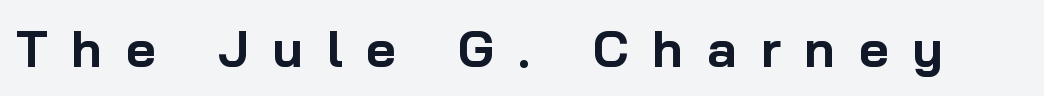
Q: Is the text bold? A: Yes.
Q: Is the text italic (slanted)? A: No, it is upright.
Q: Is the typeface a serif or a sans-serif typeface? A: Sans-serif.
Q: Is the text underlined? A: No.
Q: Is the spacing between letters normal or unusually wide? A: Unusually wide.
Q: Width (condensed, normal, or wide)? A: Normal.
Q: Stroke contrast? A: Low.
Q: x-height? A: Medium.
Q: Monospaced? A: No.
